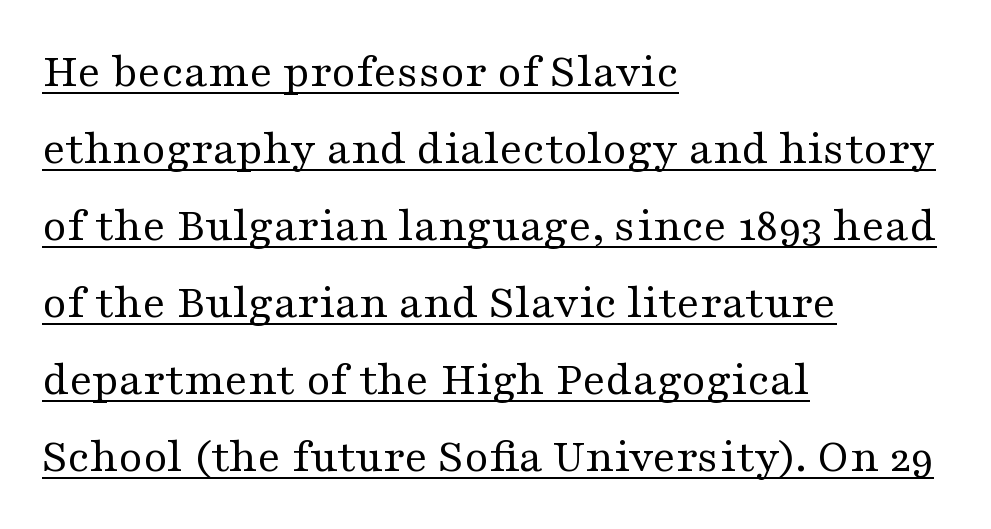
{"serif": "yes", "italic": "no", "bold": "no", "weight": "regular", "width": "wide", "stroke_contrast": "medium", "x_height": "medium", "monospaced": "no", "underline": "yes", "align": "left", "line_spacing": "normal", "line_spacing_ratio": 1.57, "letter_spacing": "normal", "letter_spacing_em": 0.0, "glyph_px": 49}
